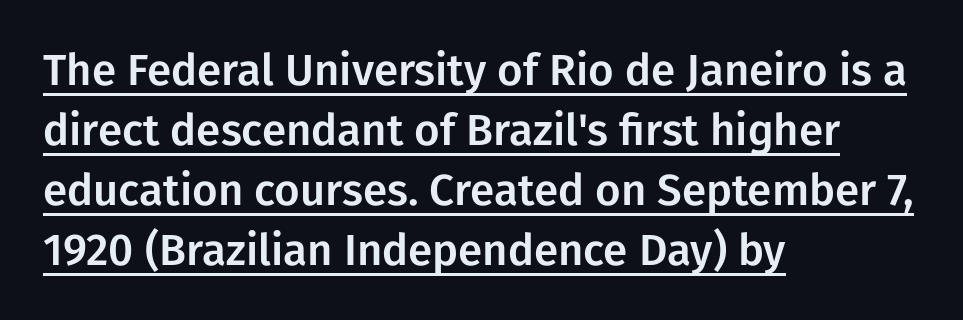
The image shows 44 px sans-serif type, upright; set left-aligned, normal line spacing (1.36x), normal letter spacing, underlined; low stroke contrast and a medium x-height.
